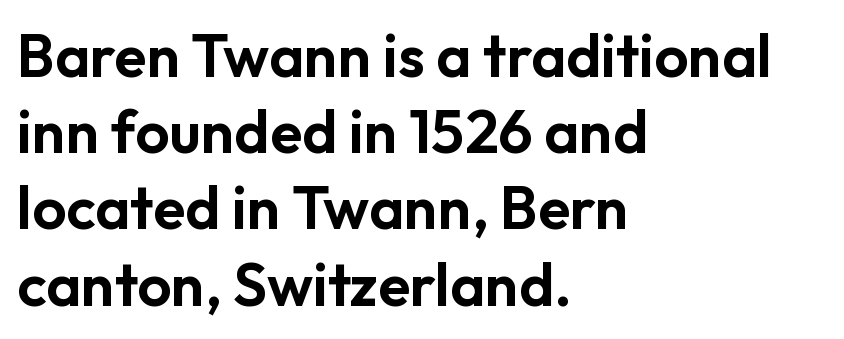
Q: Is the text italic (slanted)? A: No, it is upright.
Q: Is the typeface a serif or a sans-serif typeface? A: Sans-serif.
Q: Is the text underlined? A: No.
Q: How is the paragraph aligned? A: Left-aligned.
Q: Is the spacing between letters normal or unusually wide? A: Normal.
Q: Is the spacing between lines tight, normal or loose? A: Normal.
Q: Width (condensed, normal, or wide)? A: Normal.
Q: Stroke contrast? A: Low.
Q: x-height? A: Medium.
Q: Monospaced? A: No.
